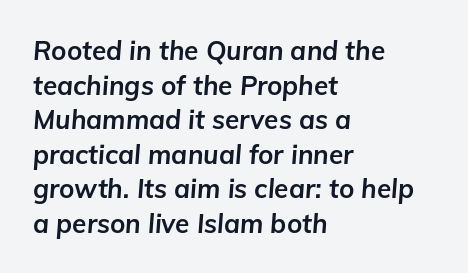
{"italic": "yes", "lean": "right", "slant_degrees": 5, "bold": "yes", "underline": "no", "align": "left", "line_spacing": "normal", "line_spacing_ratio": 1.33, "letter_spacing": "normal", "letter_spacing_em": 0.0, "glyph_px": 26}
